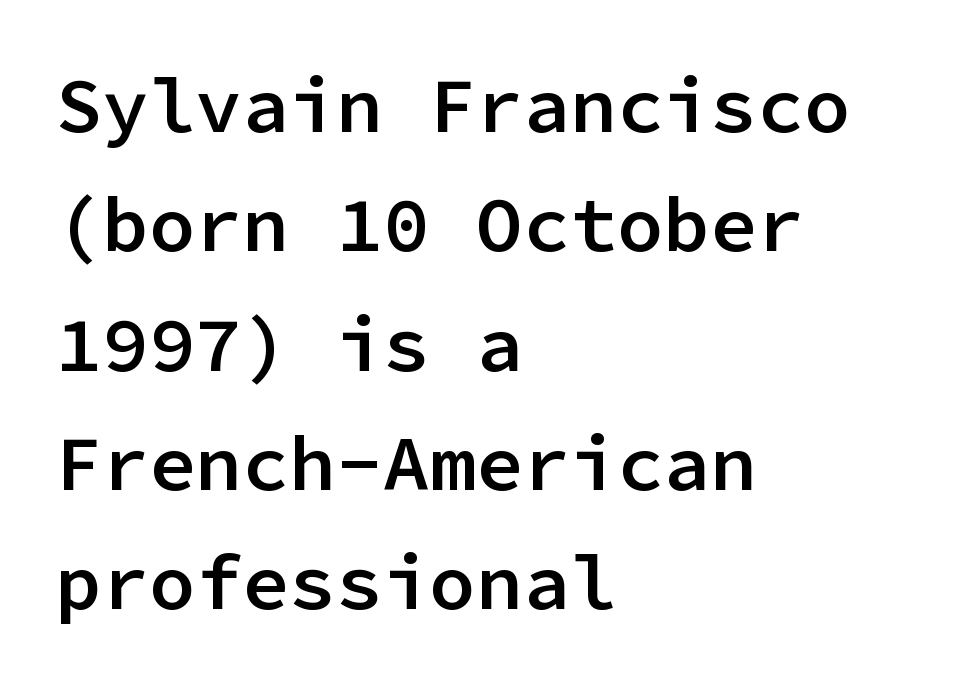
The image shows 78 px semibold sans-serif type, upright, monospaced; set left-aligned, normal line spacing (1.53x), normal letter spacing, not underlined; low stroke contrast and a medium x-height.
